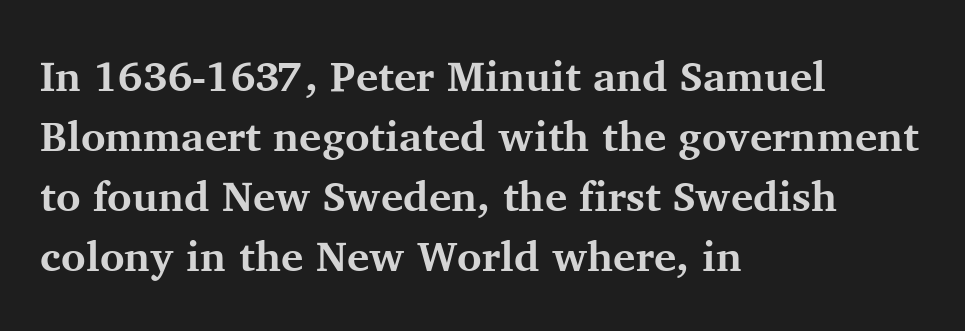
Reading down the block, your eye returns to a fixed left position each line. Plain, unruled lines of type. Regarding serifs, this sample has them. Varying glyph widths throughout — classic text-font behaviour. In terms of letterspacing, this is plain default setting. Interline gaps are of average width in this sample.
